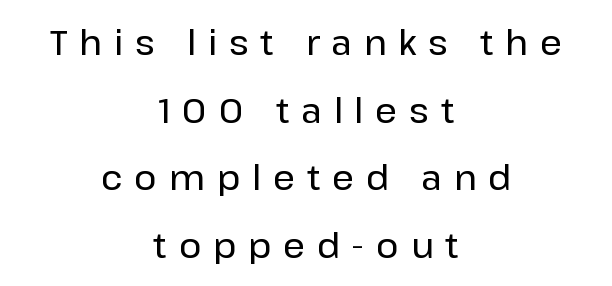
The image shows 34 px sans-serif type, upright; set centered, loose line spacing (1.99x), unusually wide letter spacing (+0.35 em), not underlined; low stroke contrast and a medium x-height.
